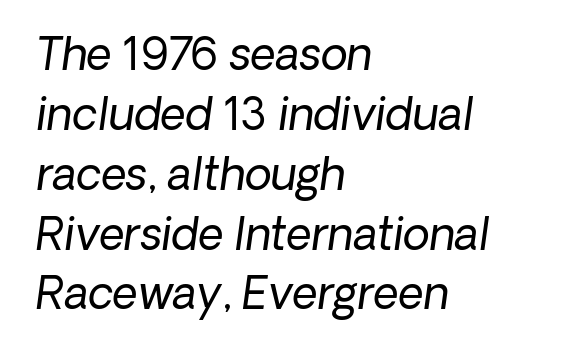
Q: Is the text bold? A: No.
Q: Is the text italic (slanted)? A: Yes, it leans right by about 8 degrees.
Q: Is the text underlined? A: No.
Q: How is the paragraph aligned? A: Left-aligned.
Q: Is the spacing between letters normal or unusually wide? A: Normal.
Q: Is the spacing between lines tight, normal or loose? A: Normal.
Q: Width (condensed, normal, or wide)? A: Normal.
Q: Stroke contrast? A: Low.
Q: x-height? A: Medium.
Q: Monospaced? A: No.
